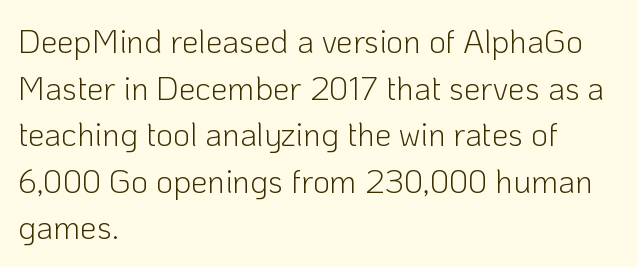
The passage shown is typed in a proportional face where columns would drift. The letters carry no serifs — their stems end cleanly without finishing strokes. Compared with typical paragraphs, the rows here are spaced about the same. The face used here is rendered with its standard letterfit. Bare-footed words on every line. The lettering stays uniformly vertical, giving the passage a roman look.
